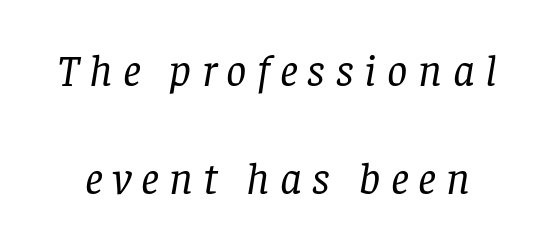
The image shows 45 px regular-weight serif type, italic (leaning right); set loose line spacing (2.41x), unusually wide letter spacing (+0.23 em), not underlined; low stroke contrast and a large x-height.
